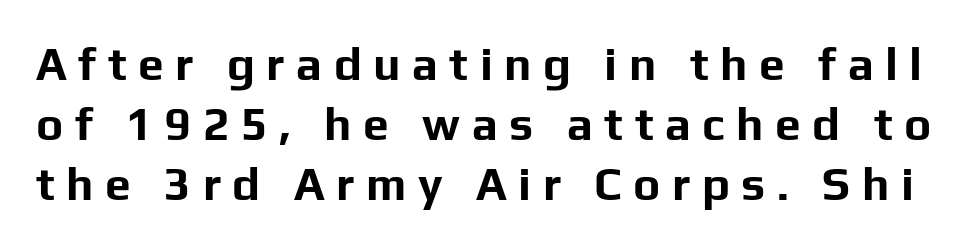
Q: Is the text bold? A: Yes.
Q: Is the text italic (slanted)? A: No, it is upright.
Q: Is the typeface a serif or a sans-serif typeface? A: Sans-serif.
Q: Is the text underlined? A: No.
Q: Is the spacing between letters normal or unusually wide? A: Unusually wide.
Q: Is the spacing between lines tight, normal or loose? A: Normal.
Q: Width (condensed, normal, or wide)? A: Normal.
Q: Stroke contrast? A: Low.
Q: x-height? A: Medium.
Q: Monospaced? A: No.
